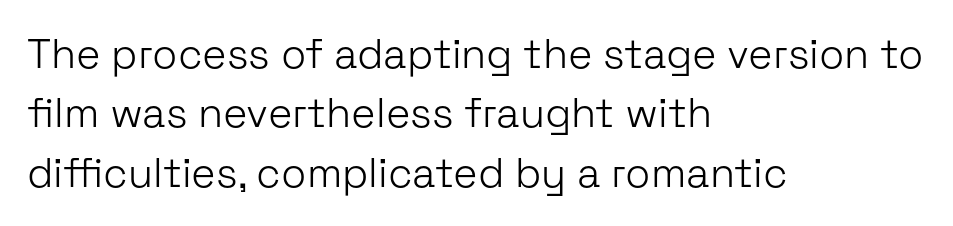
The foot of each line stays bare and open. Notice how the passage keeps a crisp vertical edge on the left only. The strokes are not fattened; the text isn't bold. This is sans-serif lettering, the kind often seen on screens and signage. The rendering uses natural spacing where letterforms have individual widths. The passage shown stacks its lines at a standard gap.
